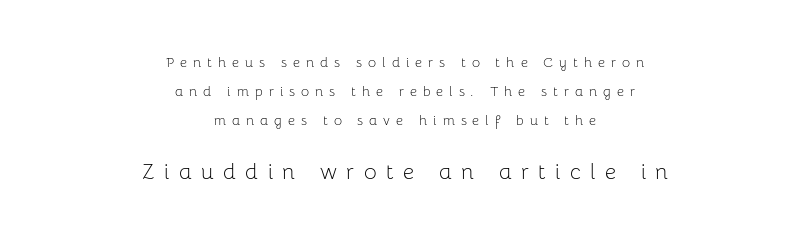
{"italic": "no", "bold": "no", "underline": "no", "align": "center", "line_spacing": "loose", "line_spacing_ratio": 2.06, "letter_spacing": "wide", "letter_spacing_em": 0.43, "larger_block": "second", "size_ratio": 1.57, "glyph_px": 22}
